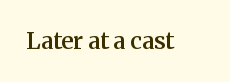
No extra tracking has been applied to these lines. The area under the type is left untouched. Weight: semibold (demi). If you drew a line through each stem, it would be perfectly vertical.
